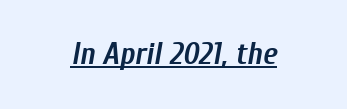
Designer's note — italics engaged. Decoration check: the copy is underlined. Alignment: centered. Here the designer chose a conventional face with non-uniform glyph widths. Typographic density is high because the face is bold. Standard letterfit; no display-style spreading of the glyphs.
